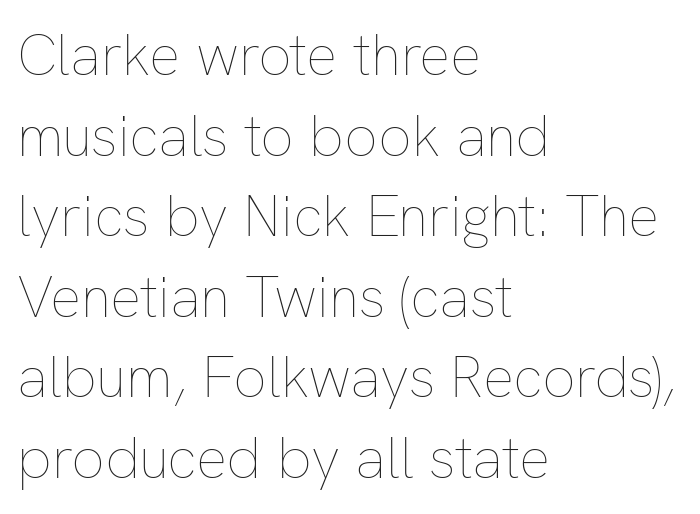
Check the space under the baseline: it is left empty. If you drew a ruler down the left edge, every line would touch it. These lines sit exactly where default settings would place them. Every character sits straight up, as roman type does. Each letter keeps its own natural width here, so spacing adapts to shape.
